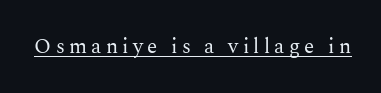
Q: Is the text bold? A: No.
Q: Is the text italic (slanted)? A: No, it is upright.
Q: Is the text underlined? A: Yes.
Q: Is the spacing between letters normal or unusually wide? A: Unusually wide.
